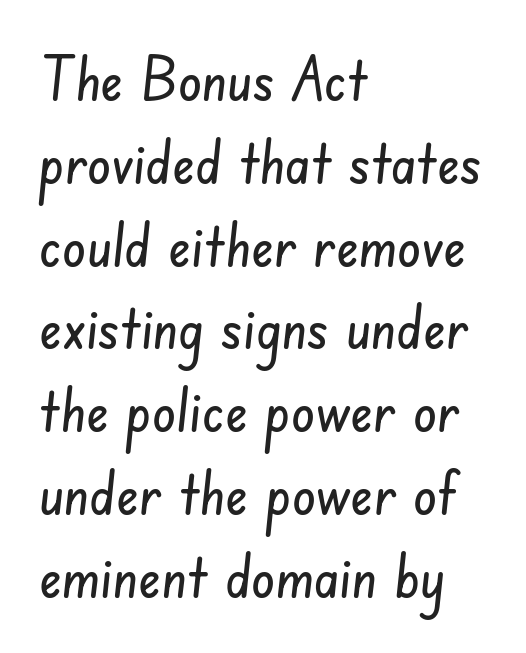
Q: Is the typeface a serif or a sans-serif typeface? A: Sans-serif.
Q: Is the text underlined? A: No.
Q: How is the paragraph aligned? A: Left-aligned.
Q: Is the spacing between letters normal or unusually wide? A: Normal.
Q: Is the spacing between lines tight, normal or loose? A: Normal.
Q: Width (condensed, normal, or wide)? A: Condensed.
Q: Stroke contrast? A: Low.
Q: x-height? A: Small.
Q: Monospaced? A: No.
